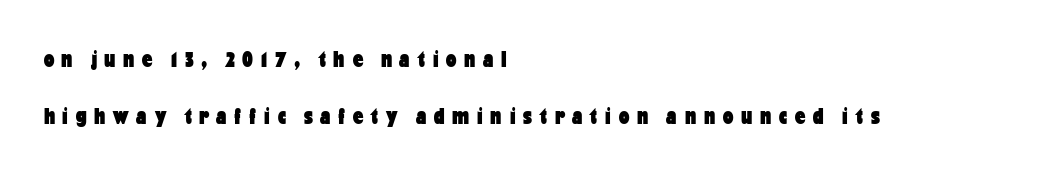
The image shows 23 px bold type, upright; set left-aligned, loose line spacing (2.48x), unusually wide letter spacing (+0.34 em), not underlined.
